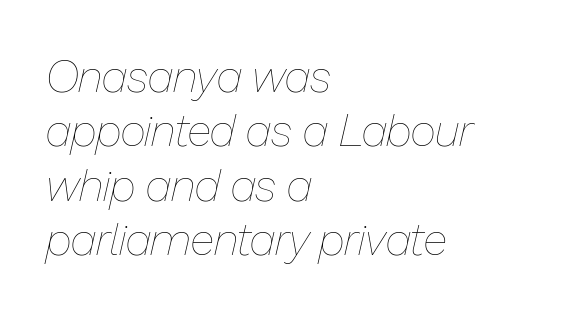
The image shows 45 px thin type, italic (leaning right); set left-aligned, line spacing 1.21x, normal letter spacing, not underlined; low stroke contrast and a medium x-height.
